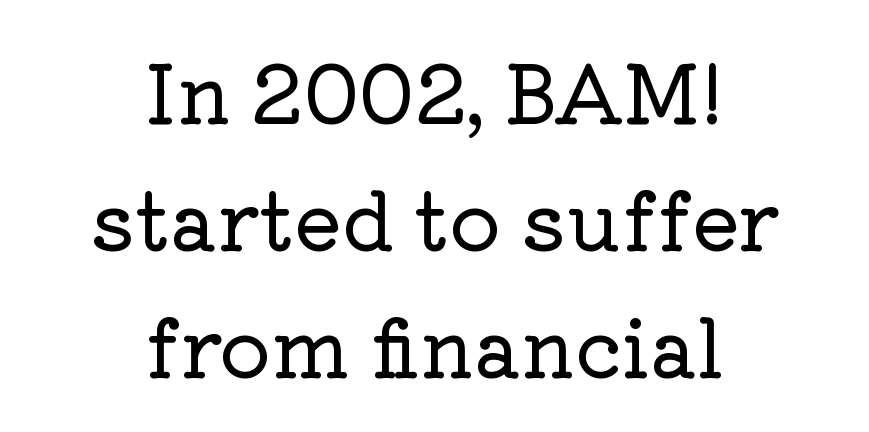
{"serif": "yes", "italic": "no", "width": "normal", "stroke_contrast": "low", "x_height": "medium", "monospaced": "no", "underline": "no", "align": "center", "line_spacing": "normal", "line_spacing_ratio": 1.59, "letter_spacing": "normal", "letter_spacing_em": 0.0, "glyph_px": 80}
